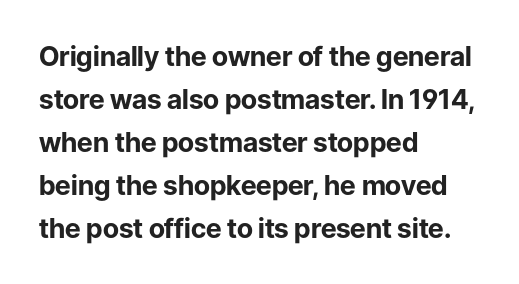
Q: Is the text bold? A: Yes.
Q: Is the text italic (slanted)? A: No, it is upright.
Q: Is the text underlined? A: No.
Q: How is the paragraph aligned? A: Left-aligned.
Q: Is the spacing between letters normal or unusually wide? A: Normal.
Q: Is the spacing between lines tight, normal or loose? A: Normal.
